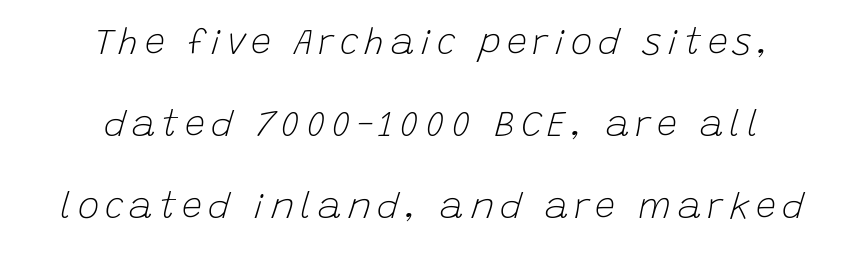
Q: Is the text bold? A: No.
Q: Is the text italic (slanted)? A: Yes, it leans right by about 15 degrees.
Q: Is the text underlined? A: No.
Q: How is the paragraph aligned? A: Centered.
Q: Is the spacing between lines tight, normal or loose? A: Loose.
Q: Width (condensed, normal, or wide)? A: Normal.
Q: Stroke contrast? A: Low.
Q: x-height? A: Large.
Q: Monospaced? A: No.
